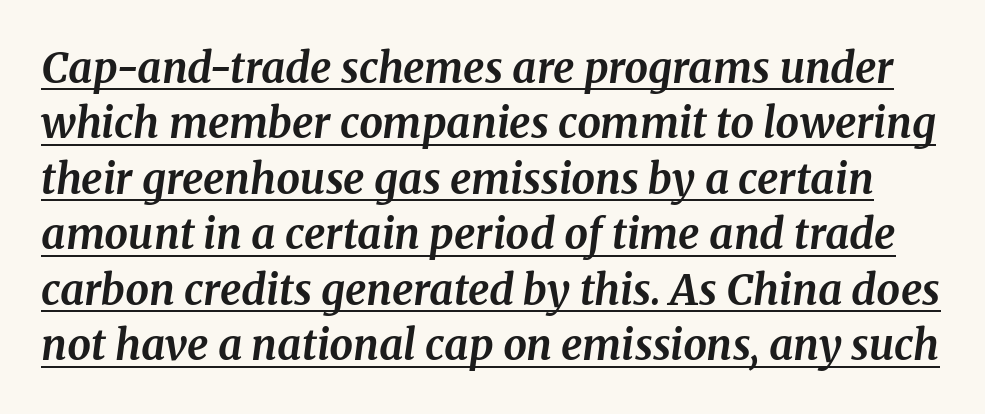
{"serif": "yes", "italic": "yes", "lean": "right", "slant_degrees": 8, "bold": "yes", "weight": "bold", "width": "normal", "stroke_contrast": "medium", "x_height": "medium", "monospaced": "no", "underline": "yes", "line_spacing": "normal", "line_spacing_ratio": 1.32, "letter_spacing": "normal", "letter_spacing_em": 0.0, "glyph_px": 42}
